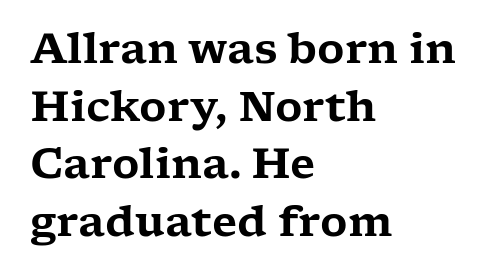
Serifs: yes, visible at the terminals of the letterforms. Decoration check: the copy has no underline. The type sits square on the baseline with zero lean. In terms of letterspacing, this is plain default setting.
